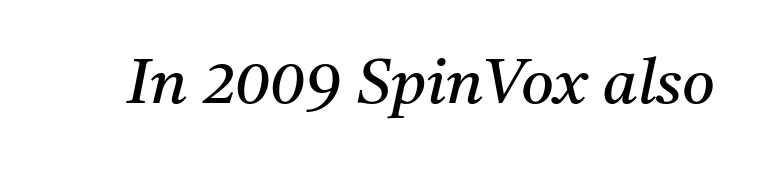
Q: Is the text bold? A: No.
Q: Is the text italic (slanted)? A: Yes, it leans right by about 11 degrees.
Q: Is the typeface a serif or a sans-serif typeface? A: Serif.
Q: Is the text underlined? A: No.
Q: Is the spacing between letters normal or unusually wide? A: Normal.
Q: Width (condensed, normal, or wide)? A: Normal.
Q: Stroke contrast? A: Medium.
Q: x-height? A: Medium.
Q: Monospaced? A: No.
